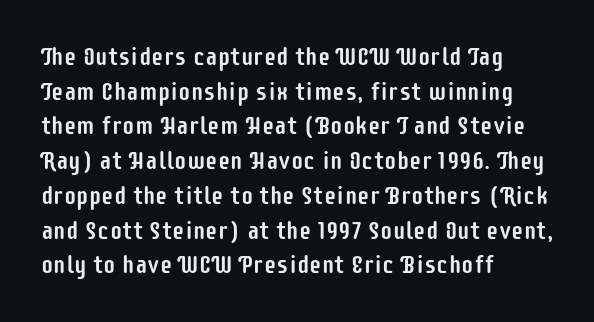
Has an underline been added? It has not. Observe the ordinary spacing: letters are neighbours, not strangers. What's the leading like? Ordinary, nothing unusual. Reading down the block, your eye returns to a fixed left position each line. Every character sits straight up, as roman type does.
